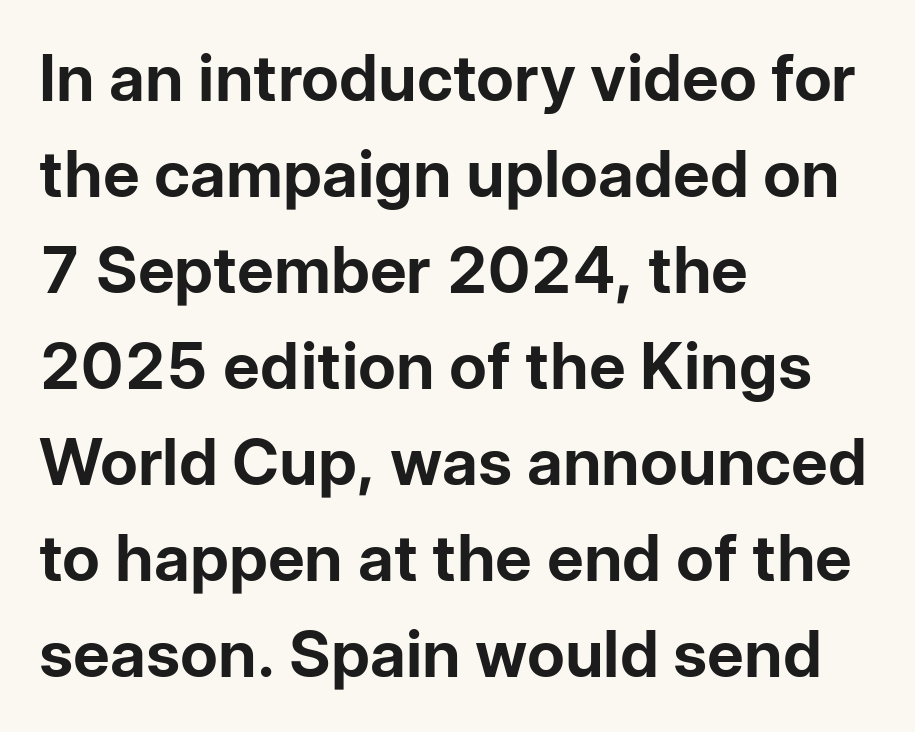
Q: Is the text bold? A: Yes.
Q: Is the text italic (slanted)? A: No, it is upright.
Q: Is the typeface a serif or a sans-serif typeface? A: Sans-serif.
Q: Is the text underlined? A: No.
Q: How is the paragraph aligned? A: Left-aligned.
Q: Is the spacing between letters normal or unusually wide? A: Normal.
Q: Is the spacing between lines tight, normal or loose? A: Normal.
Q: Width (condensed, normal, or wide)? A: Normal.
Q: Stroke contrast? A: Low.
Q: x-height? A: Medium.
Q: Monospaced? A: No.
